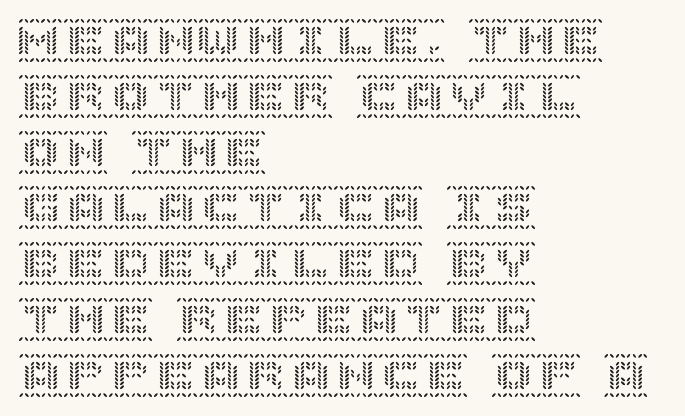
The passage shown has conventional tracking throughout. Type without underlining. Posture: upright roman. The passage is arranged the way most books set body copy — flush left.
